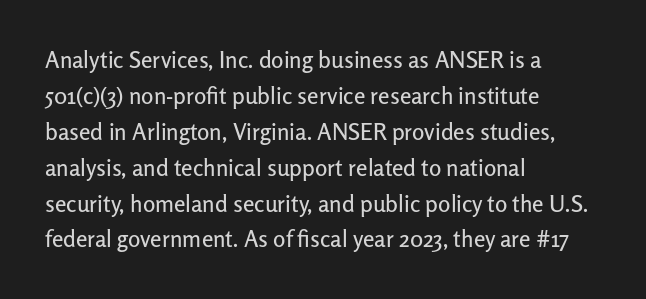
Q: Is the text italic (slanted)? A: No, it is upright.
Q: Is the text underlined? A: No.
Q: How is the paragraph aligned? A: Left-aligned.
Q: Is the spacing between letters normal or unusually wide? A: Normal.
Q: Is the spacing between lines tight, normal or loose? A: Normal.
